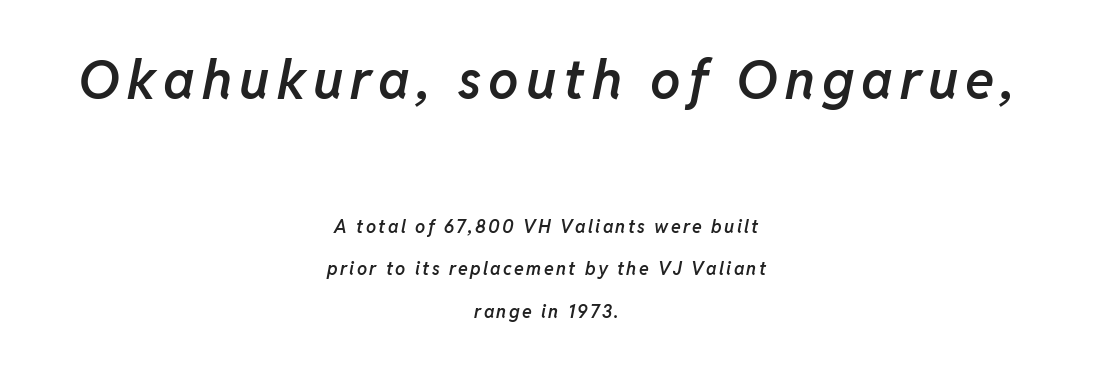
{"italic": "yes", "lean": "right", "slant_degrees": 11, "bold": "semi", "weight": "semibold", "width": "normal", "stroke_contrast": "low", "x_height": "medium", "monospaced": "no", "underline": "no", "align": "center", "line_spacing": "loose", "line_spacing_ratio": 2.35, "larger_block": "first", "size_ratio": 3.0, "glyph_px": 54}
